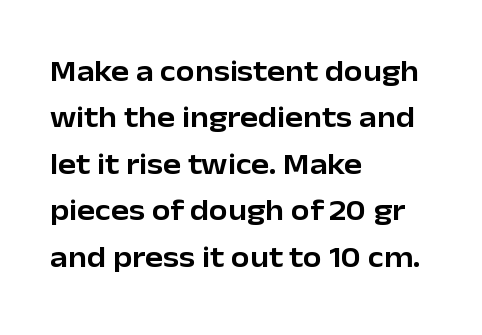
{"serif": "no", "italic": "no", "width": "normal", "stroke_contrast": "low", "x_height": "medium", "monospaced": "no", "underline": "no", "align": "left", "line_spacing": "normal", "line_spacing_ratio": 1.55, "letter_spacing": "normal", "letter_spacing_em": 0.0, "glyph_px": 30}
